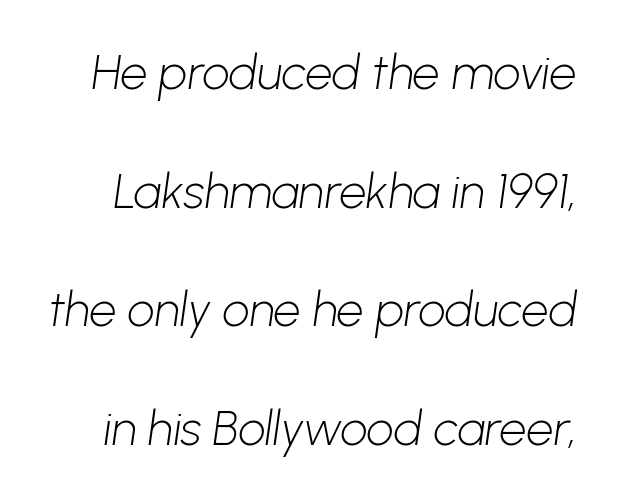
The image shows 48 px light sans-serif type; set loose line spacing (2.47x), normal letter spacing, not underlined; low stroke contrast and a medium x-height.
